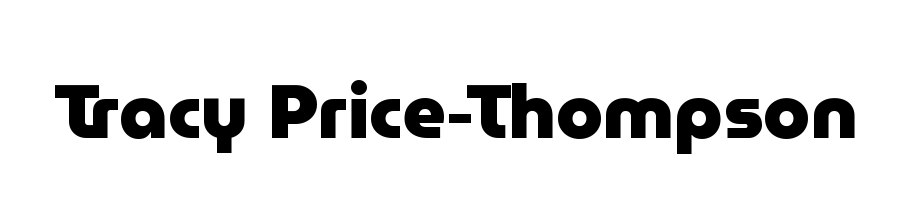
Q: Is the text bold? A: Yes.
Q: Is the text italic (slanted)? A: No, it is upright.
Q: Is the typeface a serif or a sans-serif typeface? A: Sans-serif.
Q: Is the text underlined? A: No.
Q: Is the spacing between letters normal or unusually wide? A: Normal.
Q: Width (condensed, normal, or wide)? A: Normal.
Q: Stroke contrast? A: Low.
Q: x-height? A: Medium.
Q: Monospaced? A: No.
